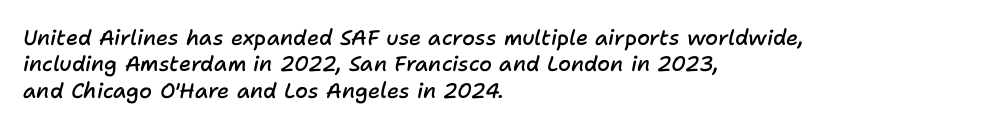
Q: Is the text bold? A: Semi-bold.
Q: Is the text italic (slanted)? A: Yes, it leans right by about 11 degrees.
Q: Is the text underlined? A: No.
Q: How is the paragraph aligned? A: Left-aligned.
Q: Is the spacing between letters normal or unusually wide? A: Normal.
Q: Is the spacing between lines tight, normal or loose? A: Normal.
